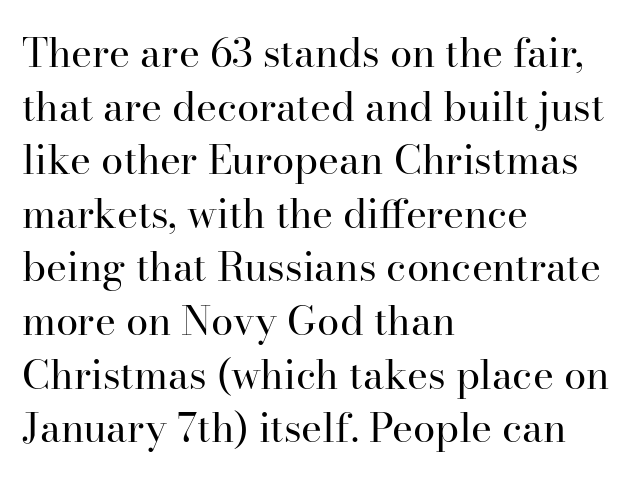
{"serif": "yes", "italic": "no", "bold": "no", "weight": "regular", "width": "normal", "stroke_contrast": "high", "x_height": "small", "monospaced": "no", "underline": "no", "align": "left", "line_spacing": "normal", "line_spacing_ratio": 1.34, "letter_spacing": "normal", "letter_spacing_em": 0.0, "glyph_px": 40}
